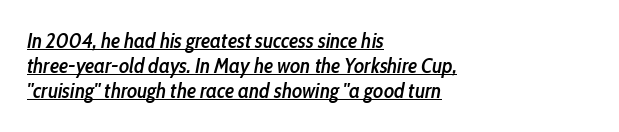
The image shows 21 px text type, italic (leaning right); set left-aligned, line spacing 1.2x, normal letter spacing, underlined.
